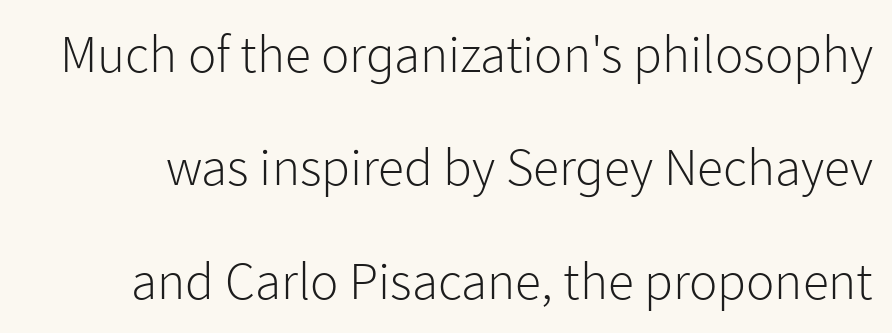
Q: Is the text bold? A: No.
Q: Is the text italic (slanted)? A: No, it is upright.
Q: Is the typeface a serif or a sans-serif typeface? A: Sans-serif.
Q: Is the text underlined? A: No.
Q: Is the spacing between letters normal or unusually wide? A: Normal.
Q: Is the spacing between lines tight, normal or loose? A: Loose.
Q: Width (condensed, normal, or wide)? A: Normal.
Q: Stroke contrast? A: Low.
Q: x-height? A: Medium.
Q: Monospaced? A: No.
